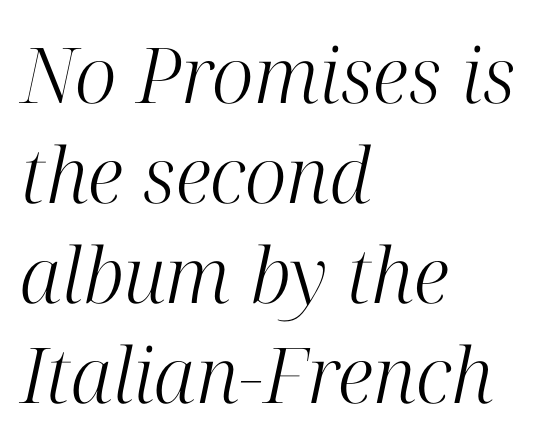
Does the copy run flush right? No — it runs flush left. The passage shown has conventional tracking throughout. Bold? No — there's no thickening of the strokes. Evenly set lines give the paragraph a standard silhouette.
